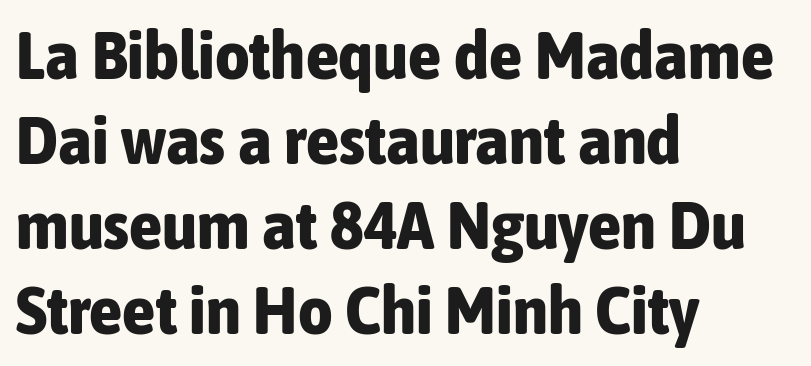
{"serif": "no", "italic": "no", "bold": "yes", "weight": "bold", "width": "condensed", "stroke_contrast": "low", "x_height": "medium", "monospaced": "no", "underline": "no", "align": "left", "line_spacing": "normal", "line_spacing_ratio": 1.27, "letter_spacing": "normal", "letter_spacing_em": 0.0, "glyph_px": 67}
